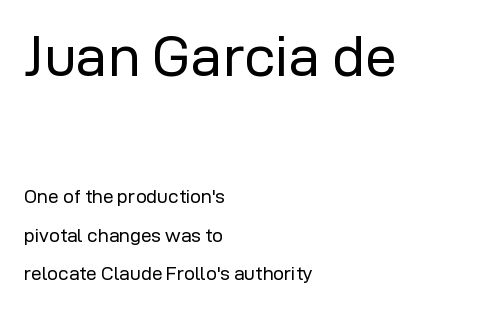
{"serif": "no", "italic": "no", "bold": "no", "weight": "regular", "width": "normal", "stroke_contrast": "low", "x_height": "medium", "monospaced": "no", "underline": "no", "align": "left", "line_spacing": "loose", "line_spacing_ratio": 2.03, "letter_spacing": "normal", "letter_spacing_em": 0.0, "larger_block": "first", "size_ratio": 3.0, "glyph_px": 57}
